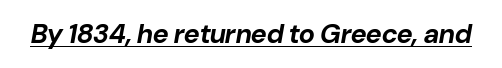
The image shows 27 px bold type, italic (leaning right); set normal letter spacing, underlined.
